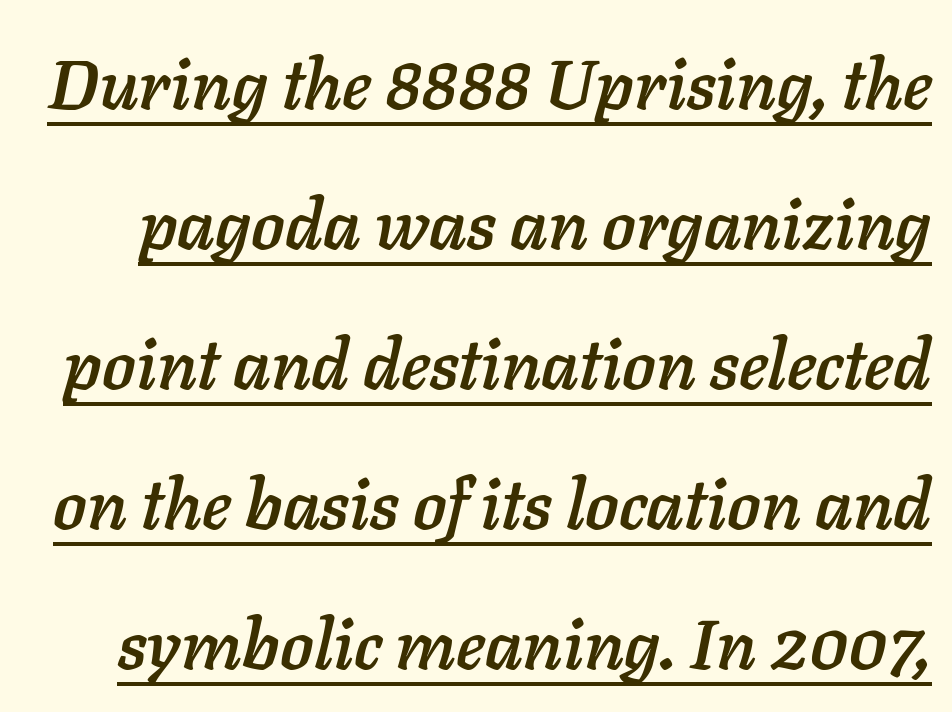
The image shows 70 px text type, italic (leaning right); set loose line spacing (2.0x), normal letter spacing, underlined; low stroke contrast and a medium x-height.
